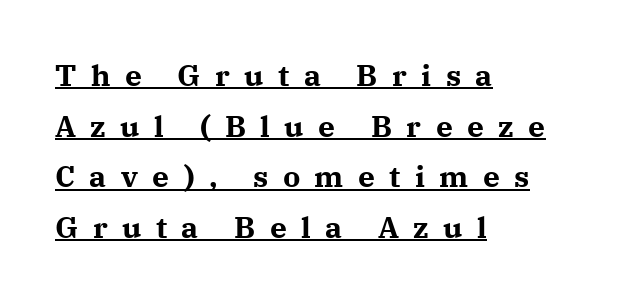
Q: Is the text bold? A: Yes.
Q: Is the text italic (slanted)? A: No, it is upright.
Q: Is the typeface a serif or a sans-serif typeface? A: Serif.
Q: Is the text underlined? A: Yes.
Q: How is the paragraph aligned? A: Left-aligned.
Q: Is the spacing between letters normal or unusually wide? A: Unusually wide.
Q: Is the spacing between lines tight, normal or loose? A: Normal.
Q: Width (condensed, normal, or wide)? A: Normal.
Q: Stroke contrast? A: Medium.
Q: x-height? A: Medium.
Q: Monospaced? A: No.
